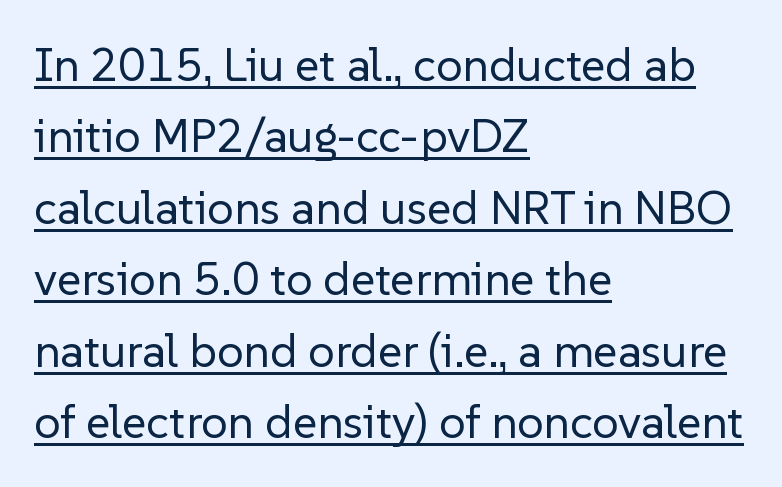
Italic? Not at all — the glyphs are vertical. Nothing sits at the stroke ends, so this counts as sans-serif. The designer left line spacing at the default. Does extra space separate the letters? No, they use regular spacing. Is this a fixed-width face? No — the glyphs have proportional, varying widths.
